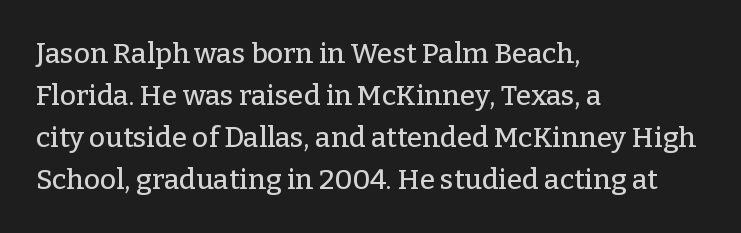
The image shows 28 px serif type, upright; set left-aligned, normal line spacing (1.5x), normal letter spacing, not underlined; low stroke contrast and a medium x-height.
